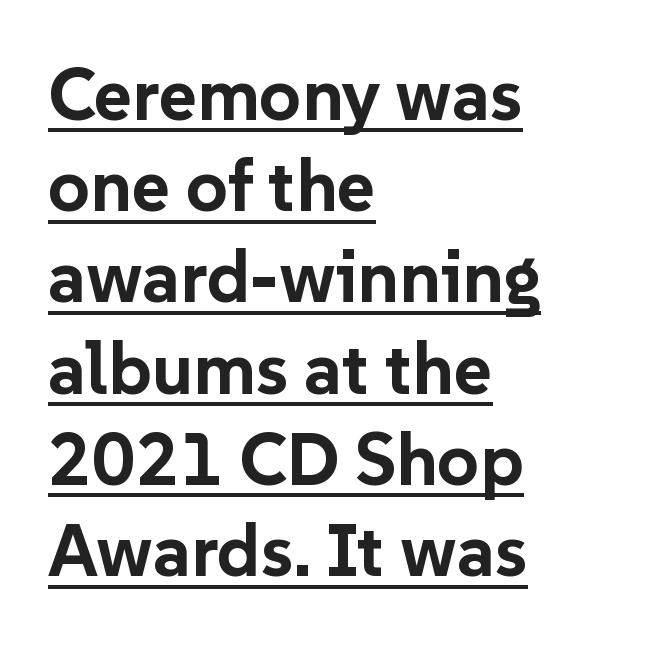
{"serif": "no", "italic": "no", "bold": "yes", "weight": "bold", "width": "normal", "stroke_contrast": "low", "x_height": "medium", "monospaced": "no", "underline": "yes", "align": "left", "line_spacing": "normal", "line_spacing_ratio": 1.25, "letter_spacing": "normal", "letter_spacing_em": 0.0, "glyph_px": 73}
